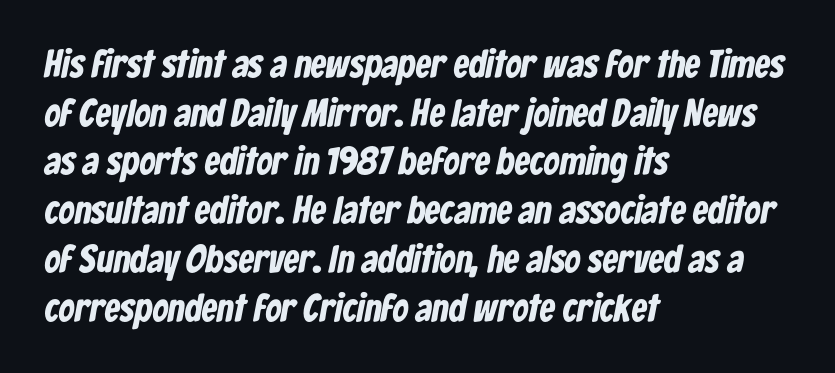
{"serif": "no", "bold": "yes", "weight": "bold", "width": "condensed", "stroke_contrast": "low", "x_height": "medium", "monospaced": "no", "underline": "no", "align": "left", "line_spacing": "normal", "line_spacing_ratio": 1.25, "letter_spacing": "normal", "letter_spacing_em": 0.0, "glyph_px": 39}
